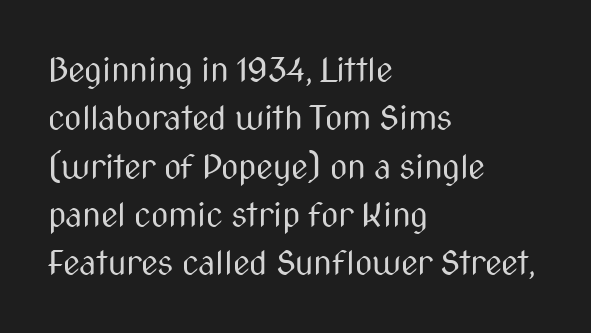
The image shows 34 px regular-weight, condensed sans-serif type, upright; set left-aligned, normal line spacing (1.42x), normal letter spacing, not underlined; medium stroke contrast and a medium x-height.
